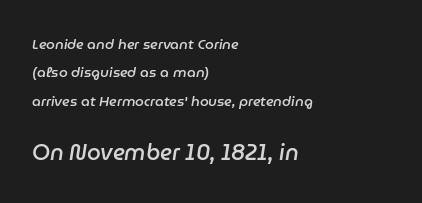
The lines are spread far apart with generous leading. These lines are set flush left with a ragged right edge. Typographic density is moderately raised because the face is semibold. The passage shown begins with its smaller block and ends with its larger one. Plain, unruled lines of type.
